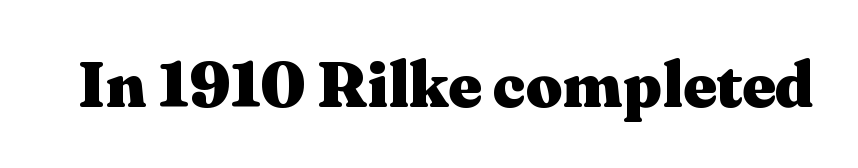
The image shows 64 px heavy, wide serif type, upright; set normal letter spacing, not underlined; medium stroke contrast and a medium x-height.
